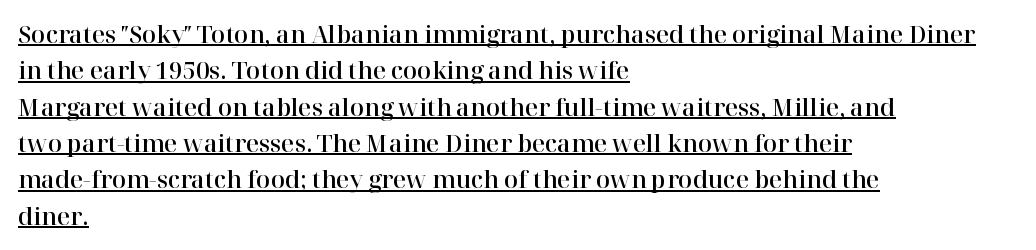
The image shows 23 px text type, upright; set left-aligned, normal line spacing (1.58x), normal letter spacing, underlined.
